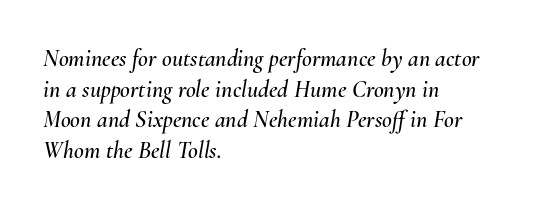
All the whitespace from short lines collects on the right. Glance below the letters and you will spot only blank space. The face used here is rendered with its standard letterfit. Interline gaps are of average width in this sample.
